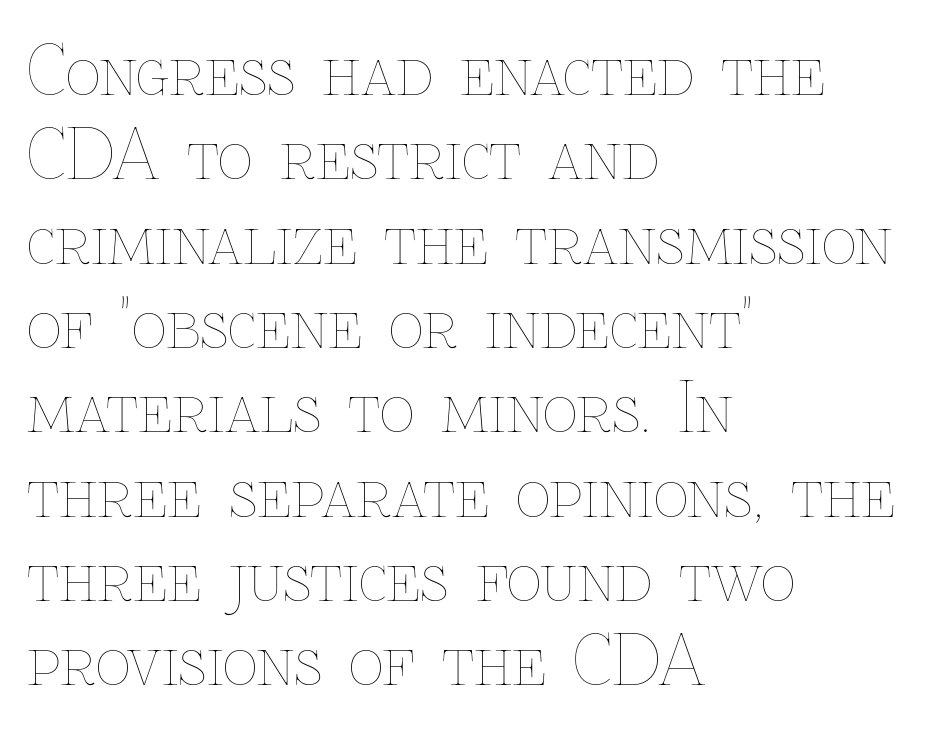
{"italic": "no", "bold": "no", "weight": "thin", "width": "normal", "stroke_contrast": "low", "x_height": "medium", "monospaced": "no", "underline": "no", "align": "left", "line_spacing_ratio": 1.24, "letter_spacing": "normal", "letter_spacing_em": 0.0, "glyph_px": 68}
